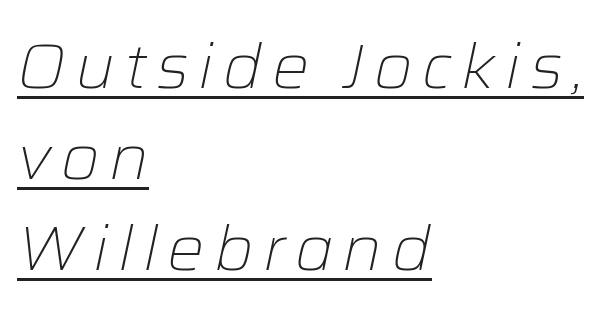
Q: Is the text bold? A: No.
Q: Is the text italic (slanted)? A: Yes, it leans right by about 12 degrees.
Q: Is the text underlined? A: Yes.
Q: How is the paragraph aligned? A: Left-aligned.
Q: Is the spacing between lines tight, normal or loose? A: Normal.
Q: Width (condensed, normal, or wide)? A: Normal.
Q: Stroke contrast? A: Low.
Q: x-height? A: Medium.
Q: Monospaced? A: No.
